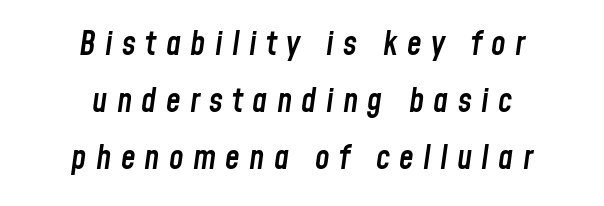
{"italic": "yes", "lean": "right", "slant_degrees": 8, "bold": "semi", "weight": "semibold", "width": "condensed", "stroke_contrast": "low", "x_height": "medium", "monospaced": "no", "underline": "no", "align": "center", "line_spacing_ratio": 1.73, "letter_spacing": "wide", "letter_spacing_em": 0.28, "glyph_px": 33}
